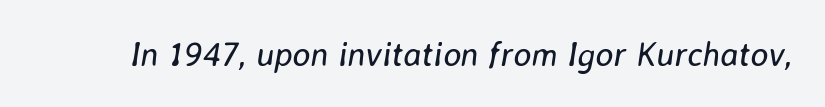
Q: Is the text bold? A: No.
Q: Is the text italic (slanted)? A: Yes, it leans right by about 8 degrees.
Q: Is the text underlined? A: No.
Q: Is the spacing between letters normal or unusually wide? A: Normal.
Q: Width (condensed, normal, or wide)? A: Normal.
Q: Stroke contrast? A: Low.
Q: x-height? A: Medium.
Q: Monospaced? A: No.
